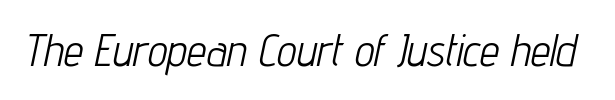
{"italic": "yes", "lean": "right", "slant_degrees": 12, "bold": "no", "weight": "light", "width": "condensed", "stroke_contrast": "low", "x_height": "medium", "monospaced": "no", "underline": "no", "letter_spacing": "normal", "letter_spacing_em": 0.0, "glyph_px": 44}
